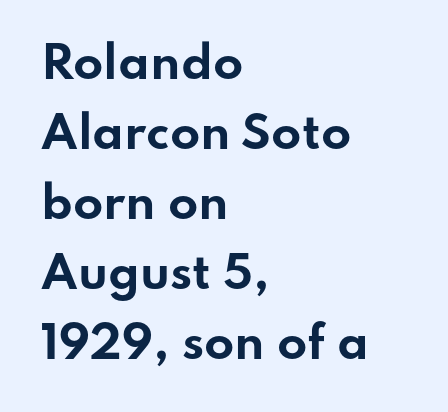
The image shows 44 px bold, wide sans-serif type, upright; set left-aligned, normal line spacing (1.59x), normal letter spacing, not underlined; low stroke contrast and a small x-height.
